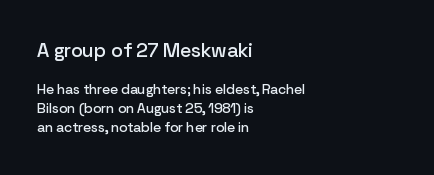
Successive baselines arrive at the customary interval. The face used here appears at its bigger size in the upper chunk. A student would call this left alignment; a typographer would say flush left, rag right. Nobody touched the tracking dial on this one. The glyphs are unaccompanied by any horizontal stroke below them. Quick note: not italic, upright.
